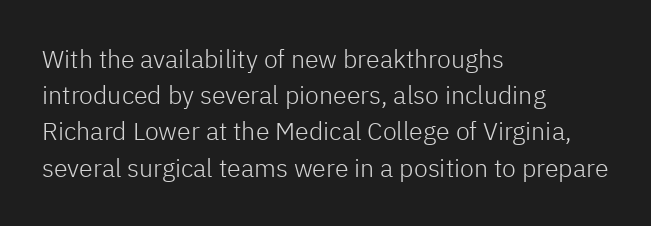
The image shows 25 px text type, upright; set left-aligned, normal line spacing (1.45x), normal letter spacing, not underlined.
